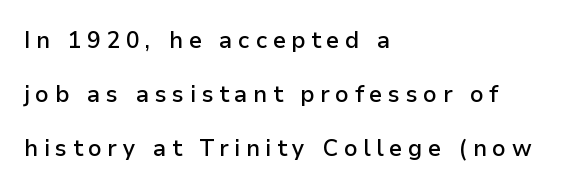
The image shows 23 px text type, upright; set left-aligned, loose line spacing (2.34x), unusually wide letter spacing (+0.24 em), not underlined.
